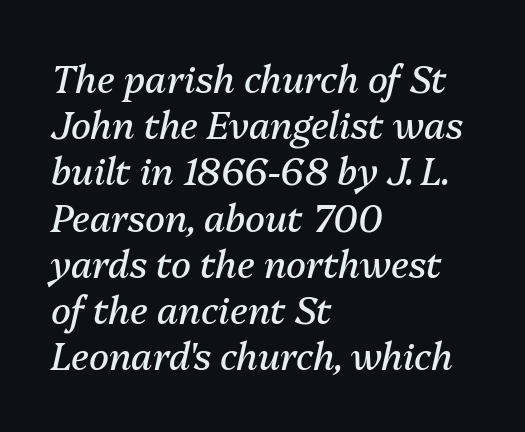
The image shows 37 px regular-weight type, italic (leaning right); set left-aligned, normal line spacing (1.25x), normal letter spacing, not underlined; medium stroke contrast and a medium x-height.
